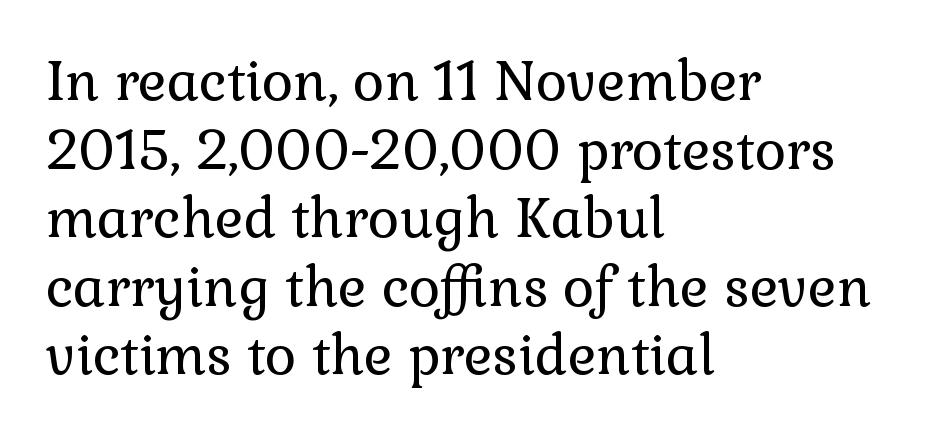
The image shows 54 px regular-weight serif type, upright; set left-aligned, normal line spacing (1.27x), normal letter spacing, not underlined; a medium x-height.
